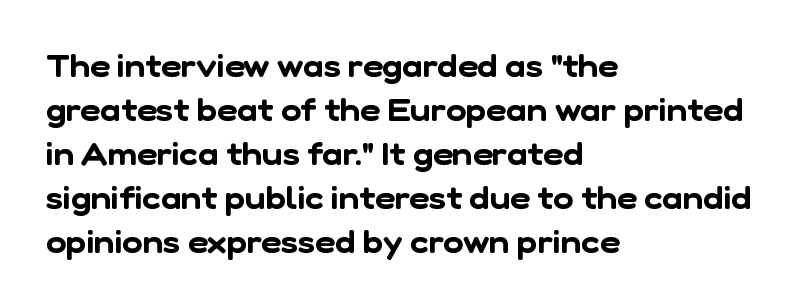
{"serif": "no", "width": "normal", "stroke_contrast": "low", "x_height": "medium", "monospaced": "no", "underline": "no", "align": "left", "line_spacing": "normal", "line_spacing_ratio": 1.42, "letter_spacing": "normal", "letter_spacing_em": 0.0, "glyph_px": 31}
